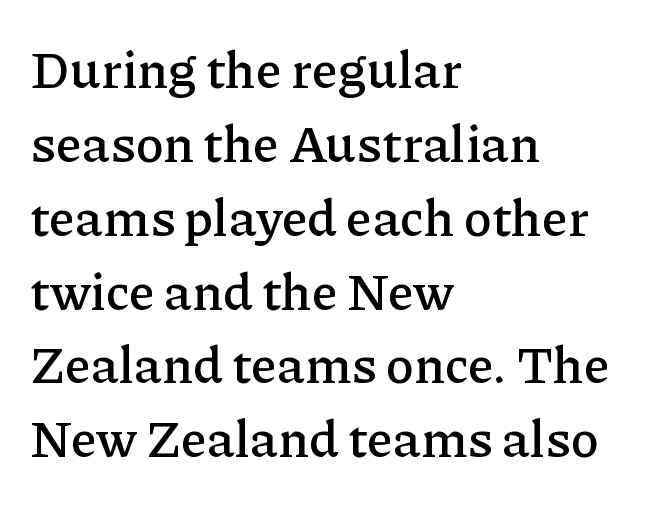
The image shows 52 px serif type, upright; set left-aligned, normal line spacing (1.42x), normal letter spacing, not underlined; low stroke contrast and a medium x-height.
